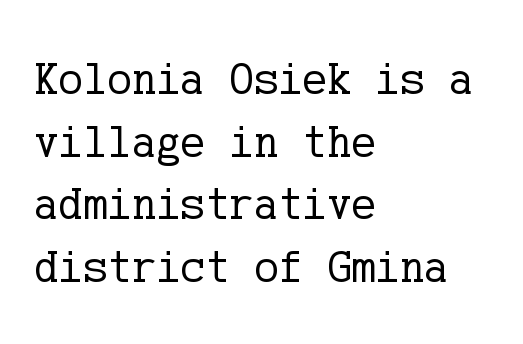
The image shows 46 px regular-weight serif type, upright; set left-aligned, normal line spacing (1.36x), normal letter spacing, not underlined; low stroke contrast and a medium x-height.
